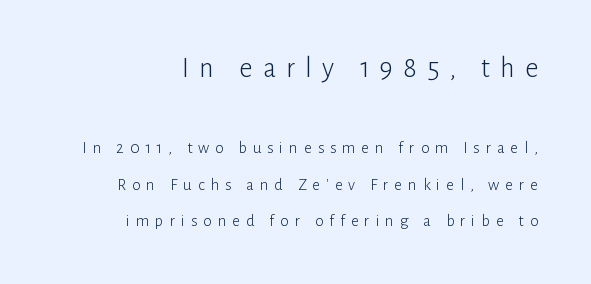
Think of a printed novel: that variable character pitch is what you see here. Every stem runs plumb, perpendicular to the baseline. If you measured baseline to baseline, you'd find a long distance. Every row of glyphs terminates at an identical x-position on the right. Letters rest on an invisible, unmarked baseline. Nothing heavy about these letters — not bold at all.
